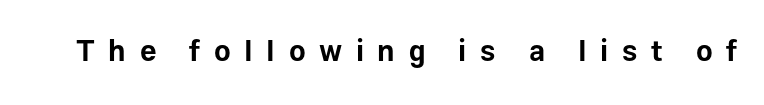
{"serif": "no", "italic": "no", "bold": "yes", "weight": "bold", "width": "normal", "stroke_contrast": "low", "x_height": "medium", "monospaced": "no", "underline": "no", "letter_spacing": "wide", "letter_spacing_em": 0.47, "glyph_px": 29}
